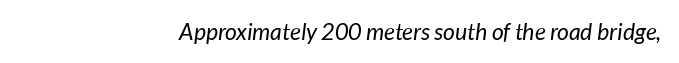
Q: Is the text bold? A: No.
Q: Is the text underlined? A: No.
Q: How is the paragraph aligned? A: Right-aligned.
Q: Is the spacing between letters normal or unusually wide? A: Normal.
